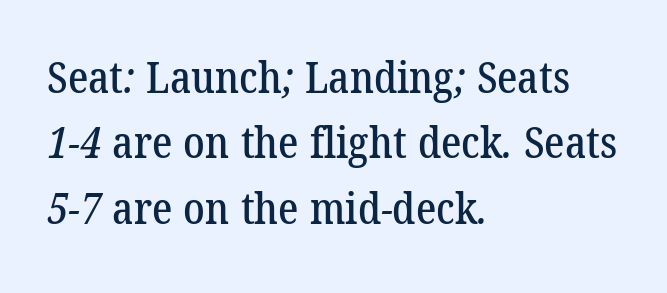
{"serif": "yes", "width": "normal", "stroke_contrast": "low", "x_height": "medium", "monospaced": "no", "underline": "no", "align": "left", "line_spacing": "normal", "line_spacing_ratio": 1.52, "letter_spacing": "normal", "letter_spacing_em": 0.0, "glyph_px": 43}
